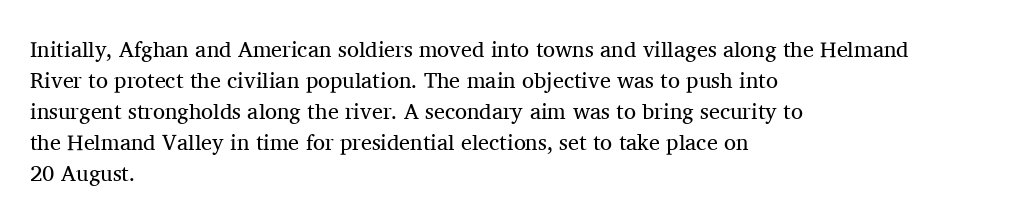
Q: Is the text bold? A: No.
Q: Is the text italic (slanted)? A: No, it is upright.
Q: Is the text underlined? A: No.
Q: How is the paragraph aligned? A: Left-aligned.
Q: Is the spacing between letters normal or unusually wide? A: Normal.
Q: Is the spacing between lines tight, normal or loose? A: Normal.
